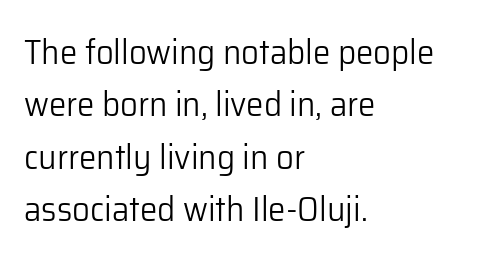
This reads as an unemphasized weight, regular at the heaviest. Do the letters lean? They stand straight. This rendering uses left alignment, leaving the right contour irregular. Caption: standard tracking, unaltered. The space between consecutive lines is moderate.
